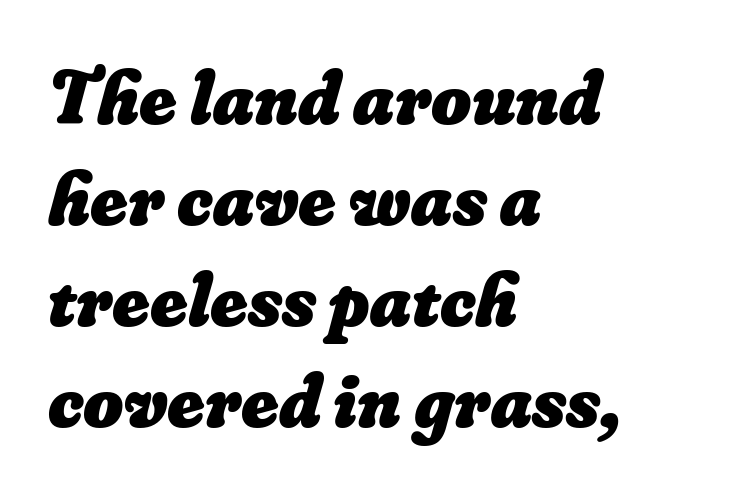
The rendering uses natural spacing where letterforms have individual widths. The compositor pushed each line to the left boundary. Unmarked baselines from the first word to the last. Characters follow at the spacing the type designer built in. Look at the stroke-to-counter ratio: heavy, a bold.
